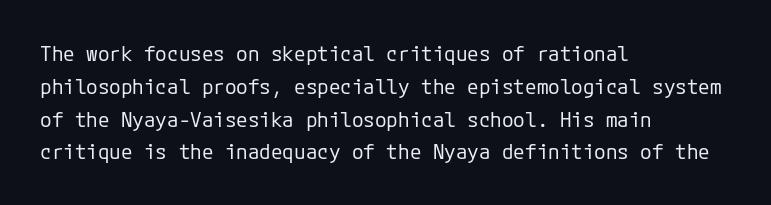
The image shows 21 px text type, upright; set left-aligned, normal line spacing (1.56x), normal letter spacing, not underlined.
